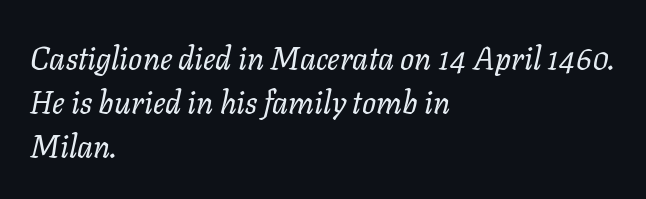
Looking at the ascenders, they clearly lean. Stems here are at most as thick as an everyday book face. If you drew a ruler down the left edge, every line would touch it. Students, observe: this is what conventionally led text looks like.
